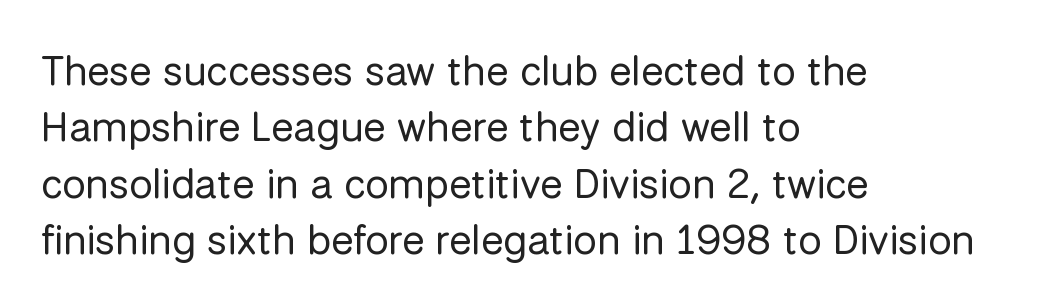
Examine the stroke ends and you'll find no serifs. A typesetter would call this proportional, since set widths differ per character. Lines of text with bare space underneath. In terms of letterspacing, this is plain default setting. One glance says typical: line gaps are just what's usual.
